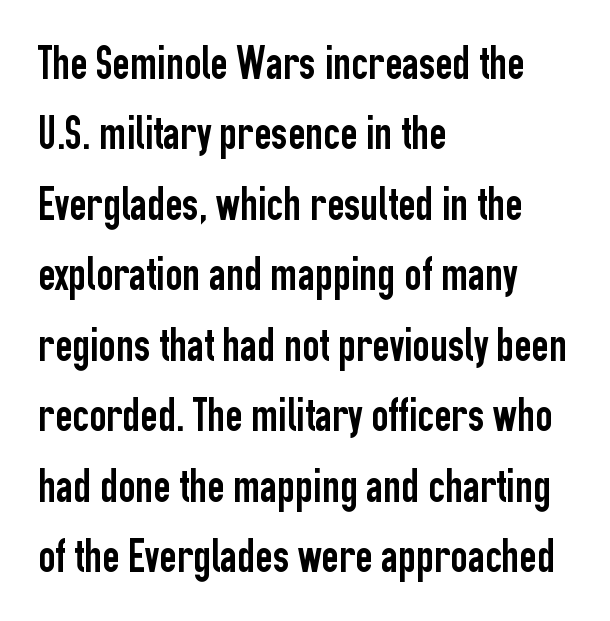
Q: Is the text italic (slanted)? A: No, it is upright.
Q: Is the typeface a serif or a sans-serif typeface? A: Sans-serif.
Q: Is the text underlined? A: No.
Q: How is the paragraph aligned? A: Left-aligned.
Q: Is the spacing between letters normal or unusually wide? A: Normal.
Q: Is the spacing between lines tight, normal or loose? A: Normal.
Q: Width (condensed, normal, or wide)? A: Condensed.
Q: Stroke contrast? A: Low.
Q: x-height? A: Medium.
Q: Monospaced? A: No.
